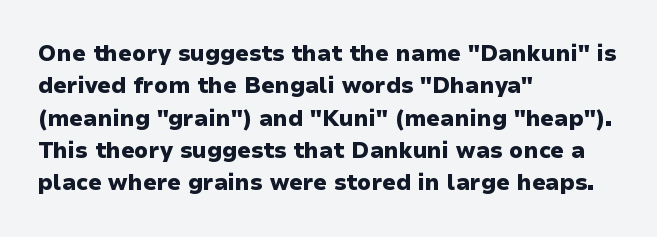
The image shows 22 px bold type, upright; set left-aligned, normal line spacing (1.47x), normal letter spacing, not underlined.
